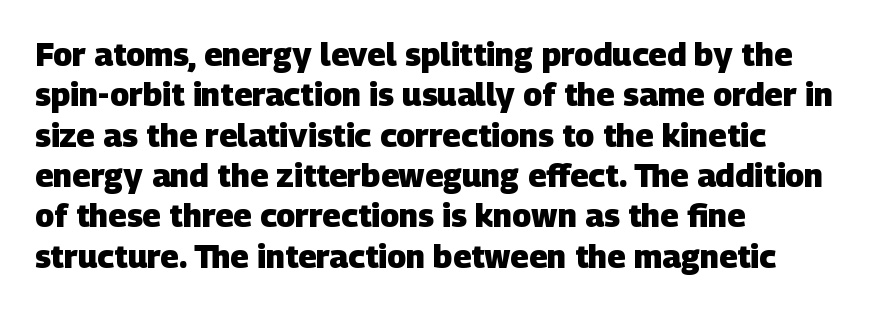
Q: Is the text bold? A: Yes.
Q: Is the typeface a serif or a sans-serif typeface? A: Sans-serif.
Q: Is the text underlined? A: No.
Q: How is the paragraph aligned? A: Left-aligned.
Q: Is the spacing between letters normal or unusually wide? A: Normal.
Q: Is the spacing between lines tight, normal or loose? A: Normal.
Q: Width (condensed, normal, or wide)? A: Normal.
Q: Stroke contrast? A: Low.
Q: x-height? A: Large.
Q: Monospaced? A: No.
